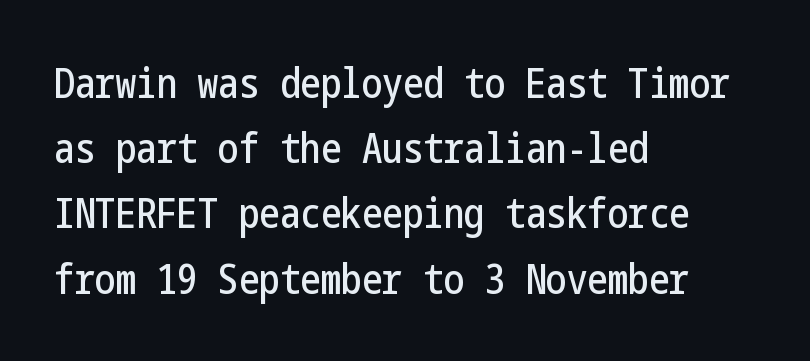
Q: Is the text italic (slanted)? A: No, it is upright.
Q: Is the typeface a serif or a sans-serif typeface? A: Sans-serif.
Q: Is the text underlined? A: No.
Q: How is the paragraph aligned? A: Left-aligned.
Q: Is the spacing between letters normal or unusually wide? A: Normal.
Q: Is the spacing between lines tight, normal or loose? A: Normal.
Q: Width (condensed, normal, or wide)? A: Condensed.
Q: Stroke contrast? A: Low.
Q: x-height? A: Medium.
